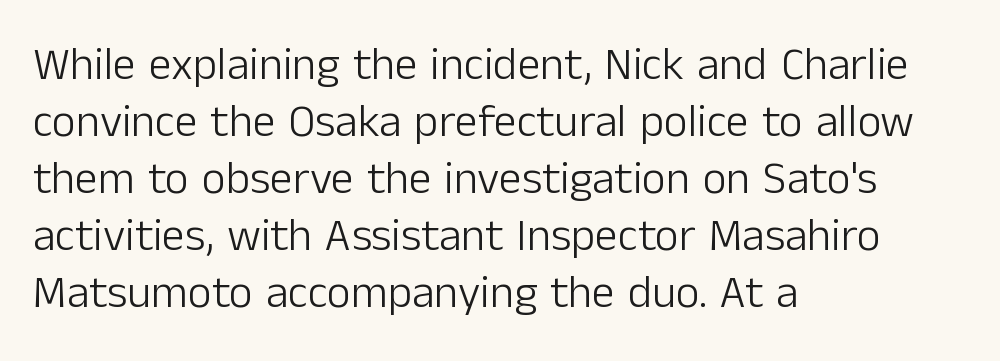
{"serif": "no", "italic": "no", "bold": "no", "weight": "light", "width": "normal", "stroke_contrast": "low", "x_height": "medium", "monospaced": "no", "underline": "no", "align": "left", "line_spacing_ratio": 1.24, "letter_spacing": "normal", "letter_spacing_em": 0.0, "glyph_px": 46}
